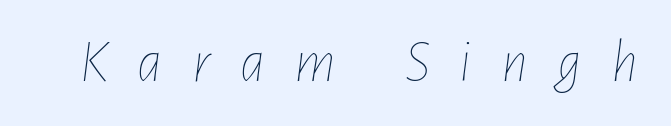
A clean baseline with only descenders dipping below it. Looks like regular typesetting: each glyph gets only the width it needs. Slanted lettering throughout. No extra ink here — the face is not bold. Someone cranked the tracking dial way up on this one.
